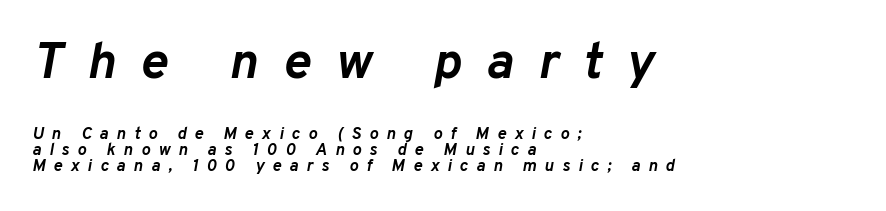
{"italic": "yes", "lean": "right", "slant_degrees": 10, "bold": "yes", "weight": "semibold", "width": "normal", "stroke_contrast": "low", "x_height": "medium", "monospaced": "no", "underline": "no", "align": "left", "line_spacing": "tight", "line_spacing_ratio": 0.95, "letter_spacing": "wide", "letter_spacing_em": 0.47, "larger_block": "first", "size_ratio": 3.06, "glyph_px": 52}
